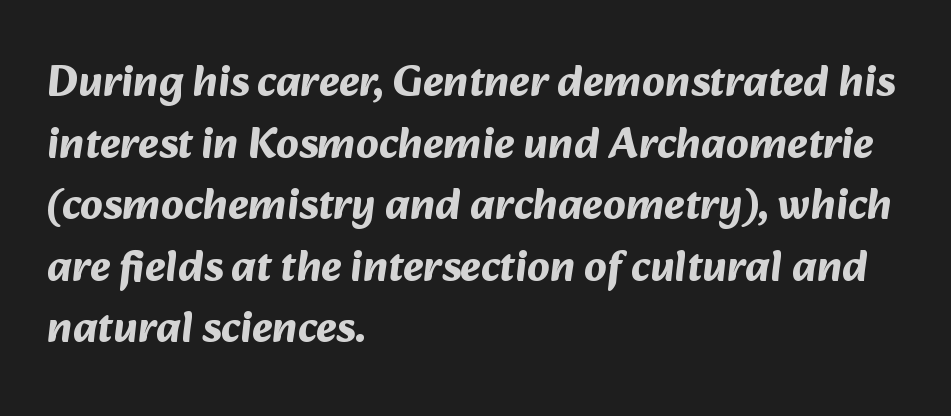
Q: Is the text bold? A: Yes.
Q: Is the typeface a serif or a sans-serif typeface? A: Sans-serif.
Q: Is the text underlined? A: No.
Q: How is the paragraph aligned? A: Left-aligned.
Q: Is the spacing between letters normal or unusually wide? A: Normal.
Q: Is the spacing between lines tight, normal or loose? A: Normal.
Q: Width (condensed, normal, or wide)? A: Normal.
Q: Stroke contrast? A: Medium.
Q: x-height? A: Medium.
Q: Monospaced? A: No.
